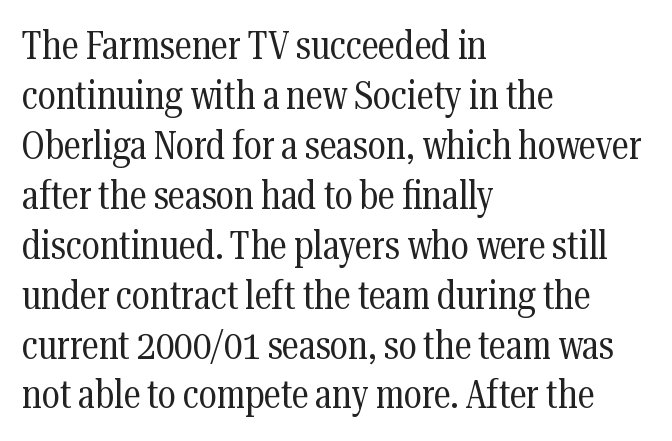
Q: Is the text bold? A: No.
Q: Is the text italic (slanted)? A: No, it is upright.
Q: Is the typeface a serif or a sans-serif typeface? A: Serif.
Q: Is the text underlined? A: No.
Q: How is the paragraph aligned? A: Left-aligned.
Q: Is the spacing between letters normal or unusually wide? A: Normal.
Q: Is the spacing between lines tight, normal or loose? A: Normal.
Q: Width (condensed, normal, or wide)? A: Condensed.
Q: Stroke contrast? A: Medium.
Q: x-height? A: Medium.
Q: Monospaced? A: No.
